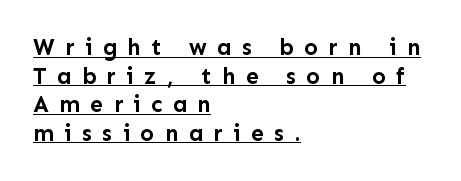
Its strokes are broad and dark, the hallmark of bold type. Inter-character spacing is expanded well beyond the font's built-in metrics. A classic flush-left, rag-right setting is used for this passage. Does a line run under the words? Yes, clearly. Quick note: not italic, upright.
